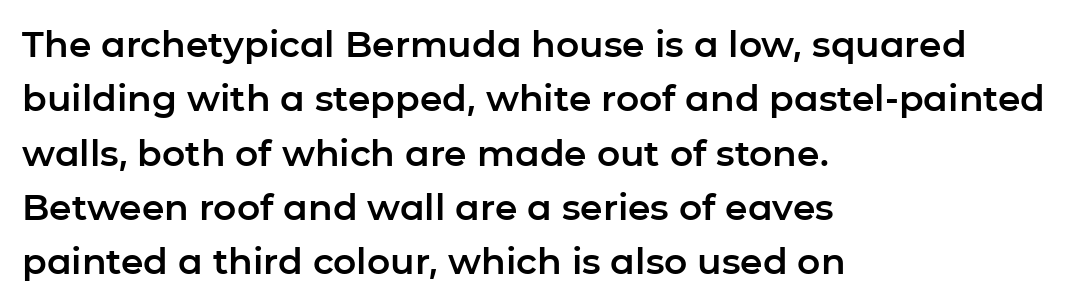
Every row of glyphs begins at an identical x-position on the left. How are the letters spaced? Ordinarily, with no added tracking. Note the varied advance widths — an 'i' is clearly narrower than an 'm'. Lines of text with bare space underneath.
